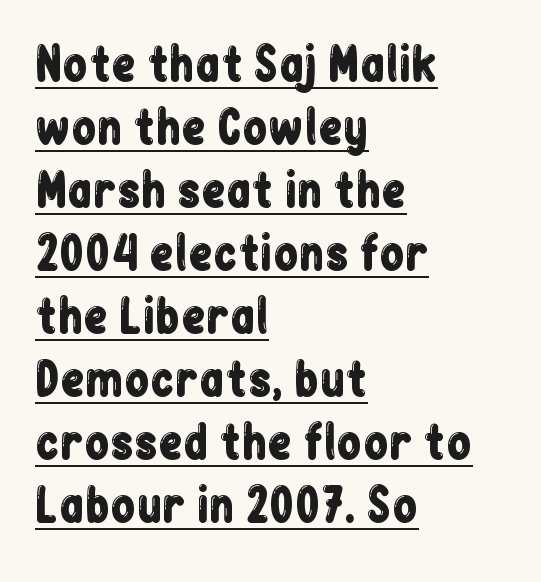
{"serif": "no", "italic": "no", "width": "condensed", "stroke_contrast": "low", "x_height": "medium", "monospaced": "no", "underline": "yes", "align": "left", "line_spacing": "normal", "line_spacing_ratio": 1.4, "letter_spacing": "normal", "letter_spacing_em": 0.0, "glyph_px": 45}
